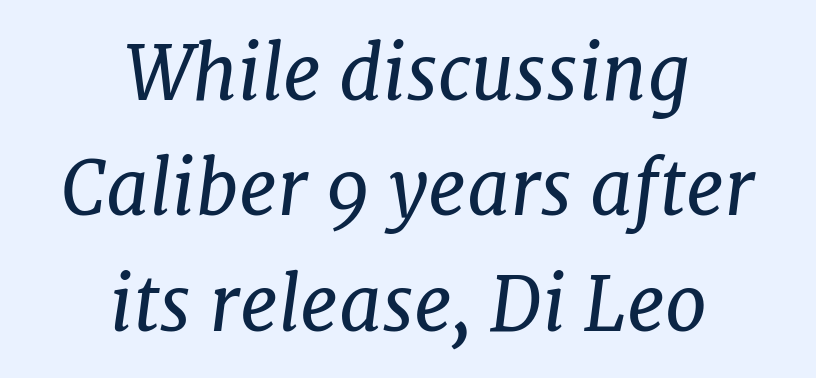
The compositor balanced each line on the midline. These lines are composed in type with serifs. No letter is thick-stroked: the sample isn't bold. The designer left line spacing at the default. The letters advance in unequal steps, a hallmark of proportional type.
